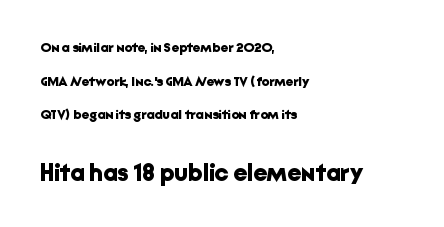
Which margin do the lines hug? The left one — the right edge is uneven. Summary of vertical rhythm: relaxed, with wide interline spacing. The type is set solid horizontally, with unmodified tracking. I'd describe the lettering as bold — thick and assertive.
